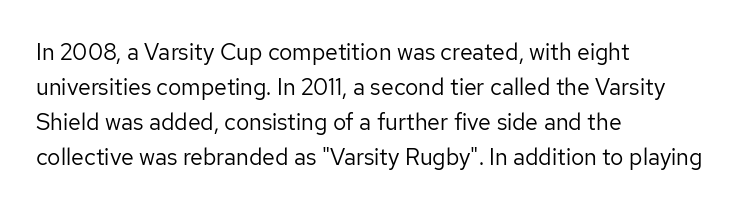
The image shows 23 px text type, upright; set left-aligned, normal line spacing (1.52x), normal letter spacing, not underlined.
